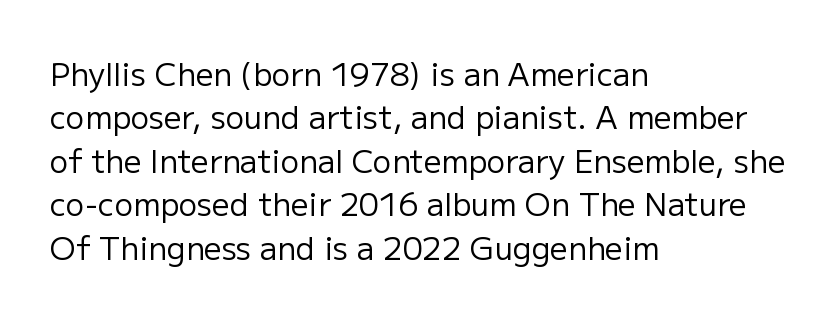
The image shows 31 px regular-weight sans-serif type, upright; set left-aligned, normal line spacing (1.4x), normal letter spacing, not underlined; low stroke contrast and a medium x-height.
